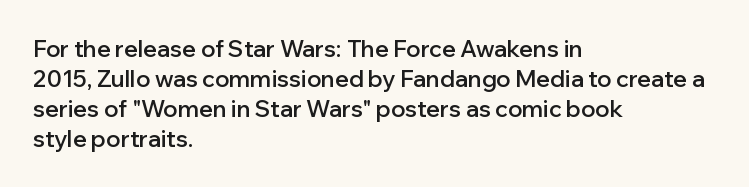
The image shows 23 px text type, upright; set left-aligned, normal line spacing (1.31x), normal letter spacing, not underlined.
